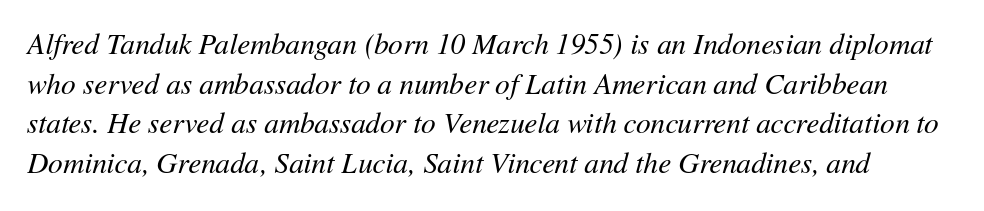
{"italic": "yes", "lean": "right", "slant_degrees": 11, "bold": "no", "weight": "regular", "width": "normal", "stroke_contrast": "medium", "x_height": "medium", "monospaced": "no", "underline": "no", "line_spacing": "normal", "line_spacing_ratio": 1.37, "letter_spacing": "normal", "letter_spacing_em": 0.0, "glyph_px": 29}
